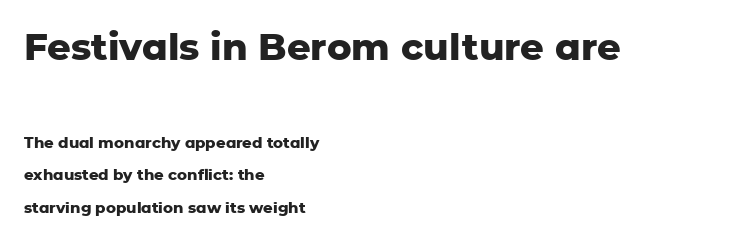
Unlike a traditional serif, this face leaves its strokes unadorned. The glyphs have the mass of a bold cut. The face used here is rendered with its standard letterfit. The gap between lines stays unmarked.
